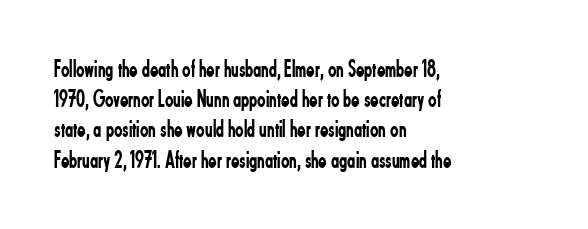
{"italic": "no", "bold": "no", "underline": "no", "align": "left", "line_spacing_ratio": 1.21, "letter_spacing": "normal", "letter_spacing_em": 0.0, "glyph_px": 25}
